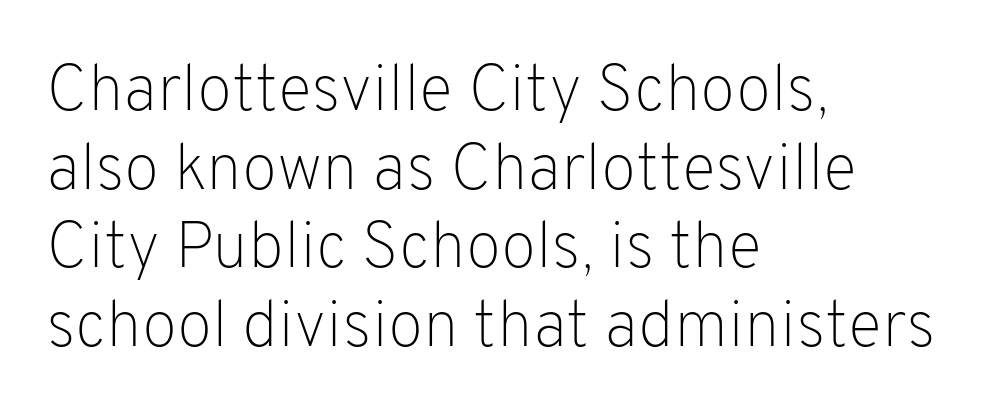
The image shows 65 px light sans-serif type, upright; set left-aligned, line spacing 1.21x, normal letter spacing, not underlined; low stroke contrast and a medium x-height.
